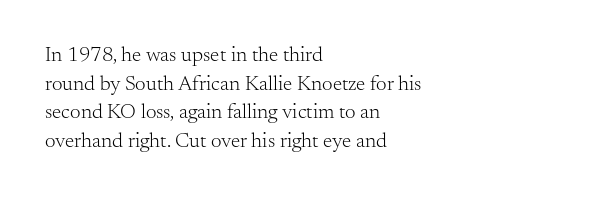
Q: Is the text bold? A: No.
Q: Is the text italic (slanted)? A: No, it is upright.
Q: Is the text underlined? A: No.
Q: How is the paragraph aligned? A: Left-aligned.
Q: Is the spacing between letters normal or unusually wide? A: Normal.
Q: Is the spacing between lines tight, normal or loose? A: Normal.
